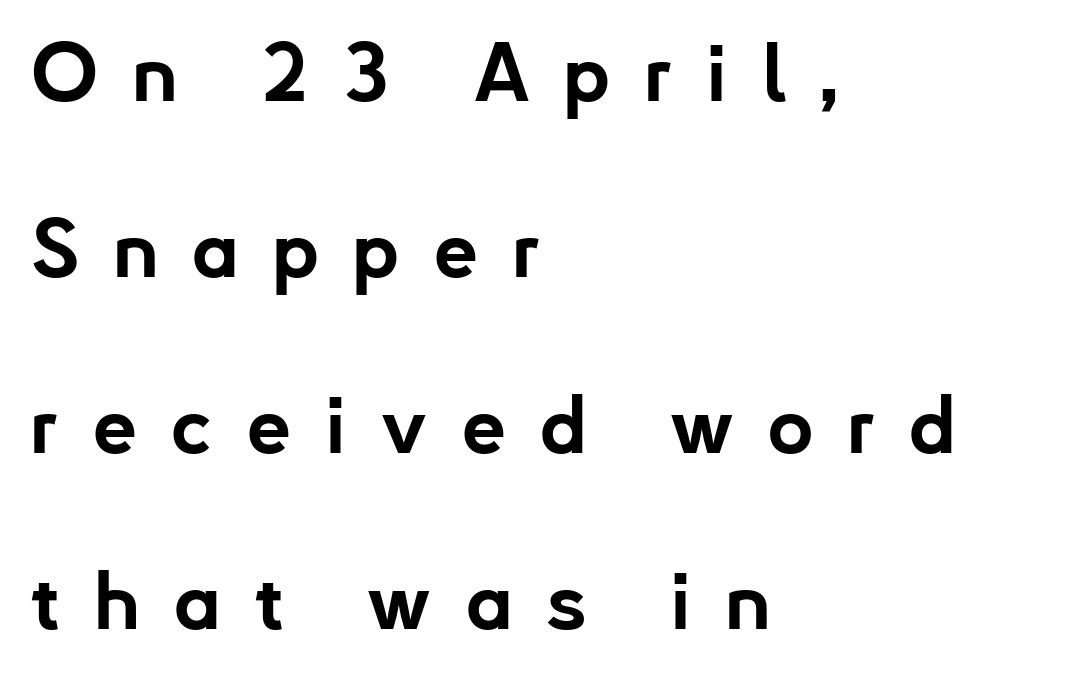
Q: Is the text bold? A: Yes.
Q: Is the text italic (slanted)? A: No, it is upright.
Q: Is the typeface a serif or a sans-serif typeface? A: Sans-serif.
Q: Is the text underlined? A: No.
Q: How is the paragraph aligned? A: Left-aligned.
Q: Is the spacing between letters normal or unusually wide? A: Unusually wide.
Q: Is the spacing between lines tight, normal or loose? A: Loose.
Q: Width (condensed, normal, or wide)? A: Normal.
Q: Stroke contrast? A: Low.
Q: x-height? A: Small.
Q: Monospaced? A: No.
